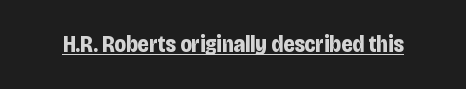
The image shows 23 px bold type, upright; set normal letter spacing, underlined.
